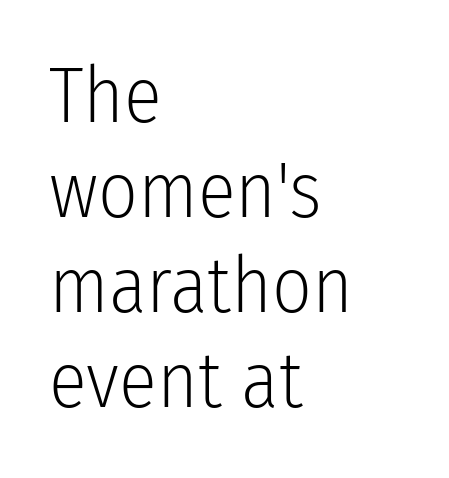
The image shows 78 px light, condensed sans-serif type, upright; set left-aligned, line spacing 1.22x, normal letter spacing, not underlined; low stroke contrast and a medium x-height.
